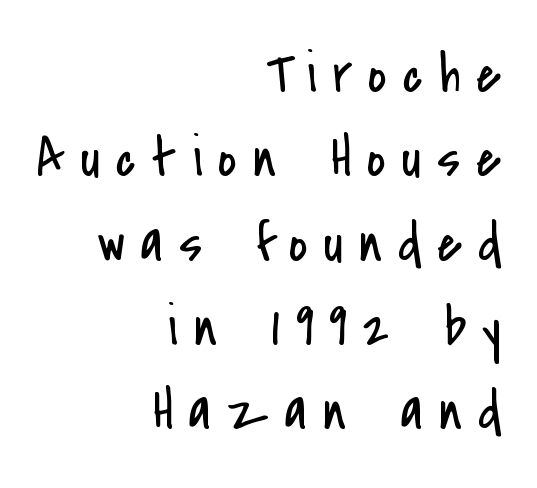
Q: Is the text bold? A: No.
Q: Is the text italic (slanted)? A: No, it is upright.
Q: Is the typeface a serif or a sans-serif typeface? A: Sans-serif.
Q: Is the text underlined? A: No.
Q: How is the paragraph aligned? A: Right-aligned.
Q: Is the spacing between letters normal or unusually wide? A: Unusually wide.
Q: Is the spacing between lines tight, normal or loose? A: Normal.
Q: Width (condensed, normal, or wide)? A: Condensed.
Q: Stroke contrast? A: Low.
Q: x-height? A: Small.
Q: Monospaced? A: No.
